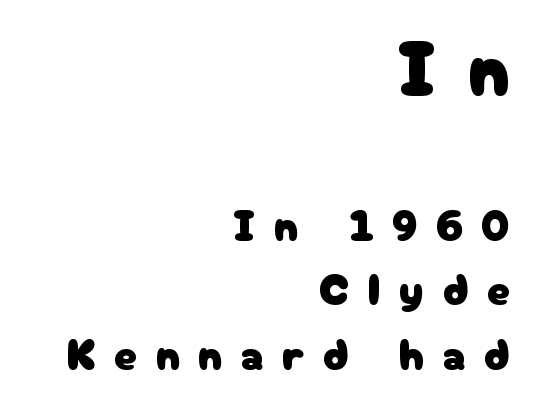
The image shows 78 px sans-serif type, upright; set right-aligned, normal line spacing (1.43x), unusually wide letter spacing (+0.41 em), not underlined; the first (top) block is 1.73x larger; low stroke contrast and a medium x-height.
